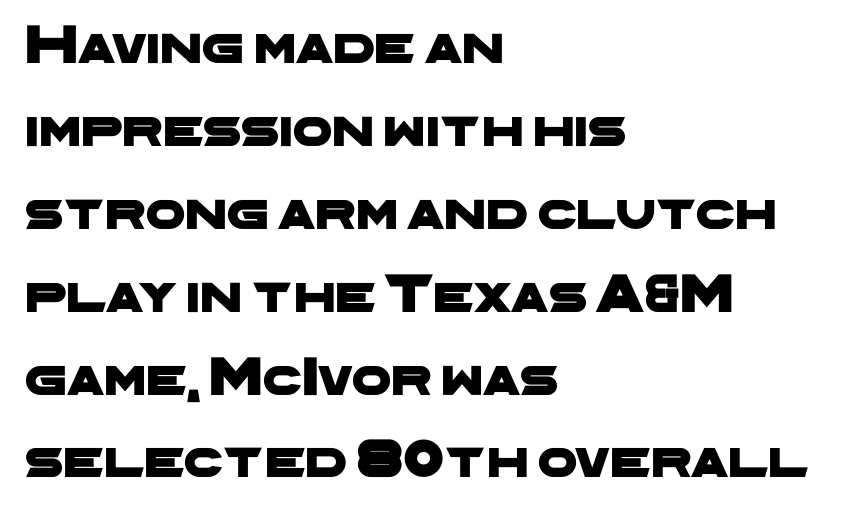
Q: Is the typeface a serif or a sans-serif typeface? A: Sans-serif.
Q: Is the text underlined? A: No.
Q: How is the paragraph aligned? A: Left-aligned.
Q: Is the spacing between letters normal or unusually wide? A: Normal.
Q: Is the spacing between lines tight, normal or loose? A: Normal.
Q: Width (condensed, normal, or wide)? A: Wide.
Q: Stroke contrast? A: Low.
Q: x-height? A: Medium.
Q: Monospaced? A: No.
